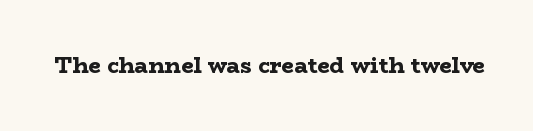
Short note: letters normally spaced. Words float on clear page, feet unadorned. The letters stand upright; this is a roman face. Heavy, bold letterforms.
